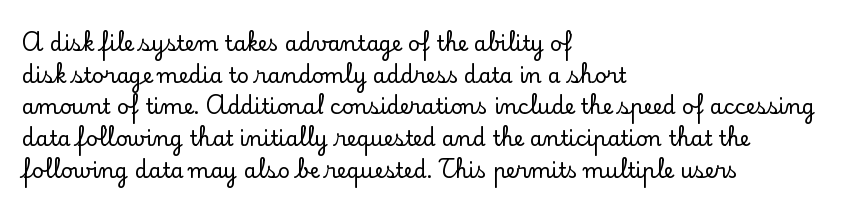
{"italic": "no", "underline": "no", "align": "left", "line_spacing": "normal", "line_spacing_ratio": 1.51, "letter_spacing": "normal", "letter_spacing_em": 0.0, "glyph_px": 21}
